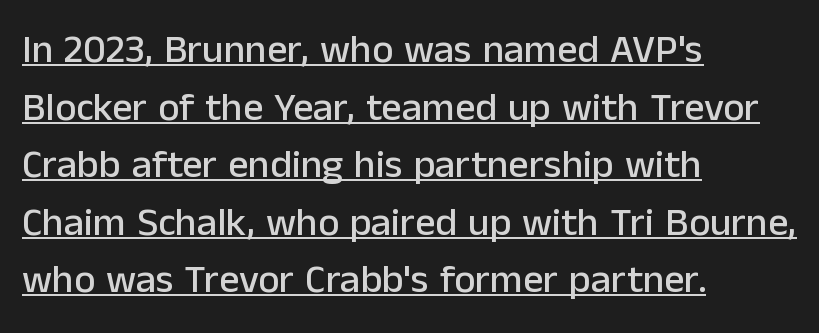
Q: Is the text italic (slanted)? A: No, it is upright.
Q: Is the typeface a serif or a sans-serif typeface? A: Sans-serif.
Q: Is the text underlined? A: Yes.
Q: How is the paragraph aligned? A: Left-aligned.
Q: Is the spacing between letters normal or unusually wide? A: Normal.
Q: Is the spacing between lines tight, normal or loose? A: Normal.
Q: Width (condensed, normal, or wide)? A: Normal.
Q: Stroke contrast? A: Low.
Q: x-height? A: Medium.
Q: Monospaced? A: No.
